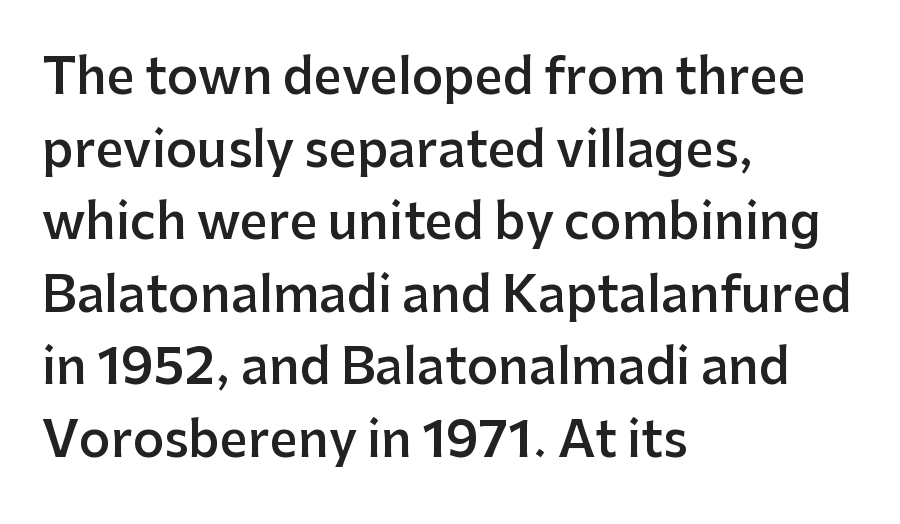
Regarding leading, the lines here are spaced in the standard way. This is moderately heavy type, rendered in semibold. Italic: no, the glyphs are upright roman. The typesetter chose a ragged-right arrangement here. These lines are rendered in a variable-pitch font.
